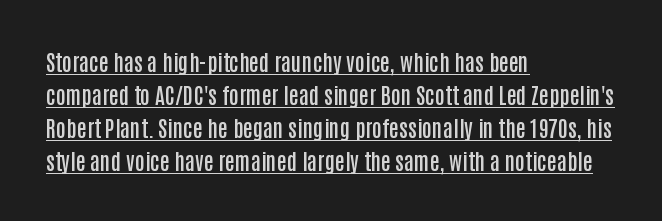
The image shows 22 px text type, upright; set left-aligned, normal line spacing (1.5x), normal letter spacing, underlined.
